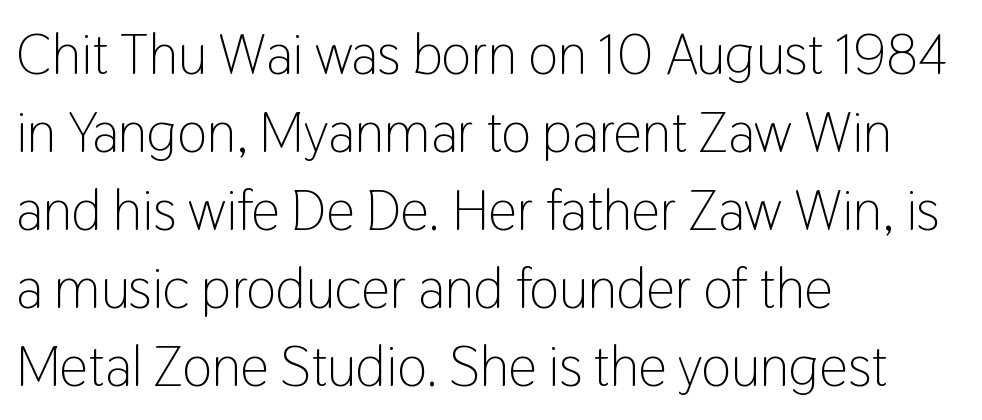
Q: Is the text bold? A: No.
Q: Is the text italic (slanted)? A: No, it is upright.
Q: Is the typeface a serif or a sans-serif typeface? A: Sans-serif.
Q: Is the text underlined? A: No.
Q: How is the paragraph aligned? A: Left-aligned.
Q: Is the spacing between letters normal or unusually wide? A: Normal.
Q: Is the spacing between lines tight, normal or loose? A: Normal.
Q: Width (condensed, normal, or wide)? A: Condensed.
Q: Stroke contrast? A: Low.
Q: x-height? A: Medium.
Q: Monospaced? A: No.
